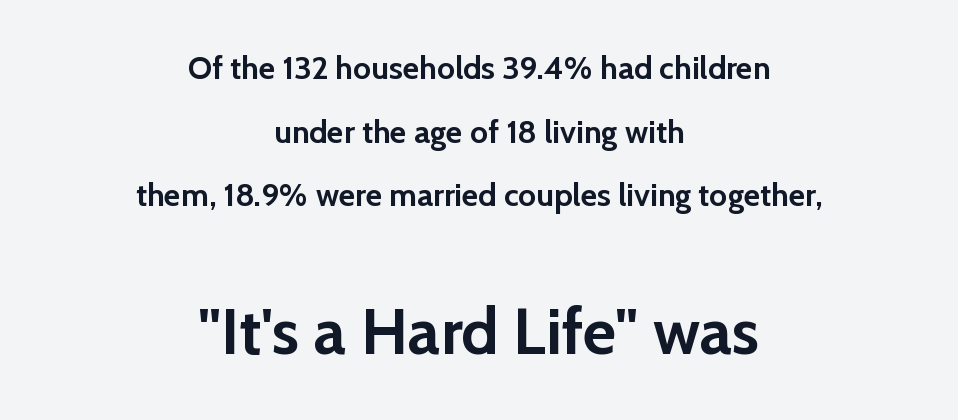
{"serif": "no", "italic": "no", "bold": "yes", "weight": "semibold", "width": "normal", "stroke_contrast": "low", "x_height": "medium", "monospaced": "no", "underline": "no", "align": "center", "line_spacing": "loose", "line_spacing_ratio": 1.99, "letter_spacing": "normal", "letter_spacing_em": 0.0, "larger_block": "second", "size_ratio": 2.03, "glyph_px": 65}
